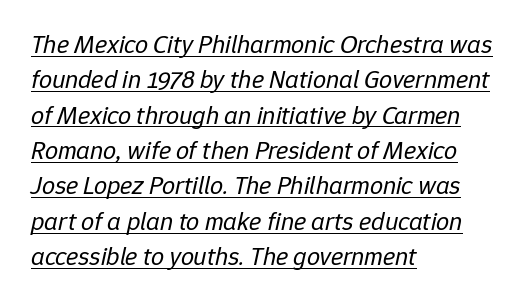
The image shows 26 px text type, italic (leaning right); set left-aligned, normal line spacing (1.36x), normal letter spacing, underlined.
